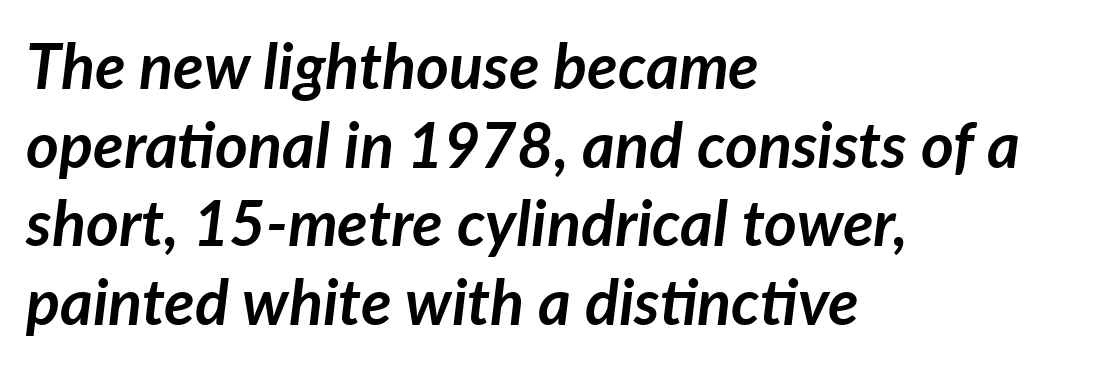
Glyph-to-glyph distance matches everyday printed text. Spacing verdict: proportional, widths tailored to each character. The rendering uses a moderate line-height, typical for paragraphs. Check under the words: just untouched page. The compositor pushed each line to the left boundary. Looking at the ascenders, they clearly lean.
